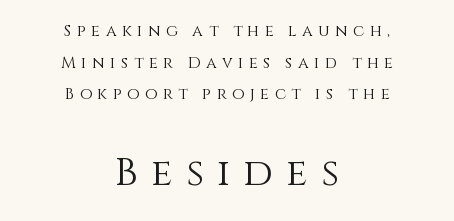
Q: Is the text bold? A: No.
Q: Is the text italic (slanted)? A: No, it is upright.
Q: Is the text underlined? A: No.
Q: How is the paragraph aligned? A: Centered.
Q: Is the spacing between letters normal or unusually wide? A: Unusually wide.
Q: Is the spacing between lines tight, normal or loose? A: Loose.
Q: Which block of text is set in a larger size, the first (top) or the second (bottom)? A: The second (bottom) one.
Q: Width (condensed, normal, or wide)? A: Normal.
Q: Stroke contrast? A: Medium.
Q: x-height? A: Large.
Q: Monospaced? A: No.
